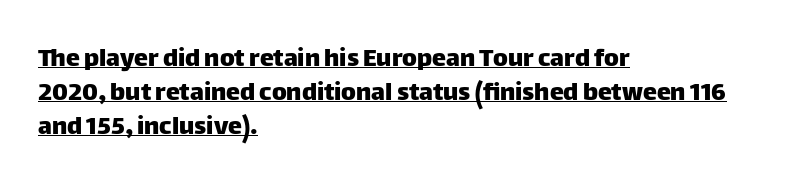
Q: Is the text italic (slanted)? A: No, it is upright.
Q: Is the typeface a serif or a sans-serif typeface? A: Sans-serif.
Q: Is the text underlined? A: Yes.
Q: How is the paragraph aligned? A: Left-aligned.
Q: Is the spacing between letters normal or unusually wide? A: Normal.
Q: Width (condensed, normal, or wide)? A: Normal.
Q: Stroke contrast? A: Low.
Q: x-height? A: Large.
Q: Monospaced? A: No.
